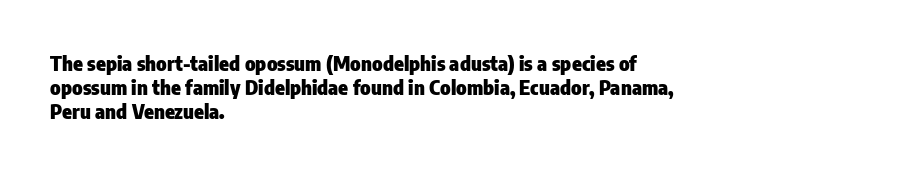
Q: Is the text bold? A: Yes.
Q: Is the text italic (slanted)? A: No, it is upright.
Q: Is the text underlined? A: No.
Q: How is the paragraph aligned? A: Left-aligned.
Q: Is the spacing between letters normal or unusually wide? A: Normal.
